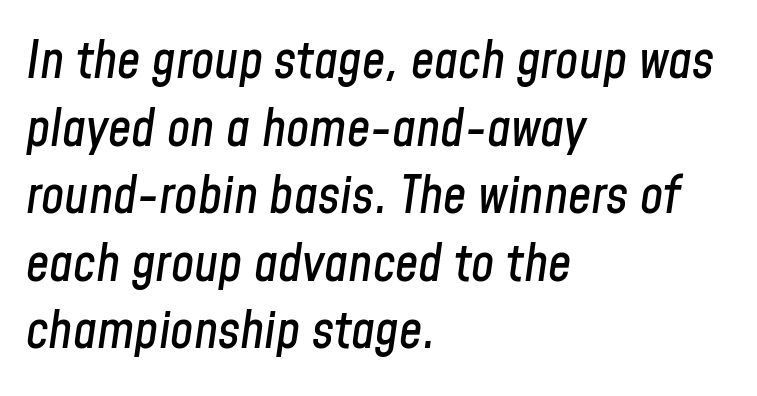
The image shows 52 px condensed type, italic (leaning right); set left-aligned, normal line spacing (1.3x), normal letter spacing, not underlined; low stroke contrast and a medium x-height.
